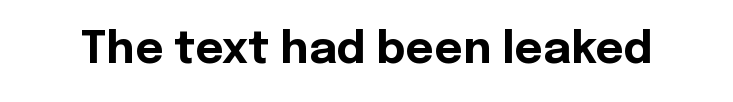
Q: Is the text bold? A: Yes.
Q: Is the text italic (slanted)? A: No, it is upright.
Q: Is the typeface a serif or a sans-serif typeface? A: Sans-serif.
Q: Is the text underlined? A: No.
Q: Is the spacing between letters normal or unusually wide? A: Normal.
Q: Width (condensed, normal, or wide)? A: Normal.
Q: x-height? A: Medium.
Q: Monospaced? A: No.
